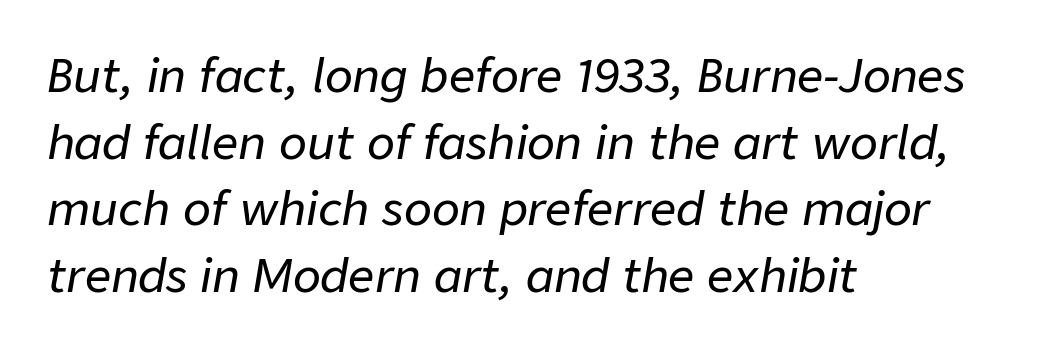
{"italic": "yes", "lean": "right", "slant_degrees": 9, "width": "normal", "stroke_contrast": "low", "x_height": "medium", "monospaced": "no", "underline": "no", "align": "left", "line_spacing": "normal", "line_spacing_ratio": 1.45, "letter_spacing": "normal", "letter_spacing_em": 0.0, "glyph_px": 46}
